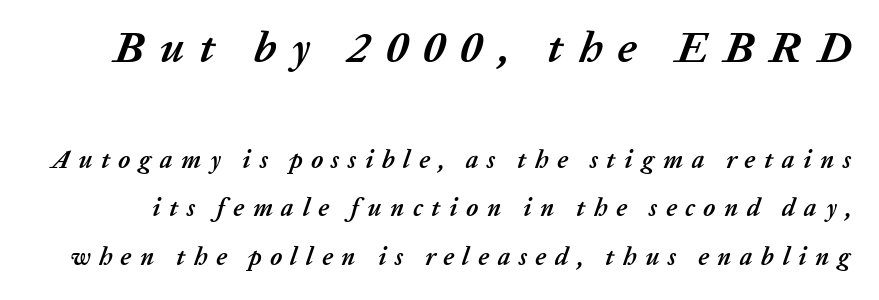
The image shows 44 px semibold type, italic (leaning right); set loose line spacing (1.94x), unusually wide letter spacing (+0.34 em), not underlined; the first (top) block is 1.76x larger; low stroke contrast and a medium x-height.
